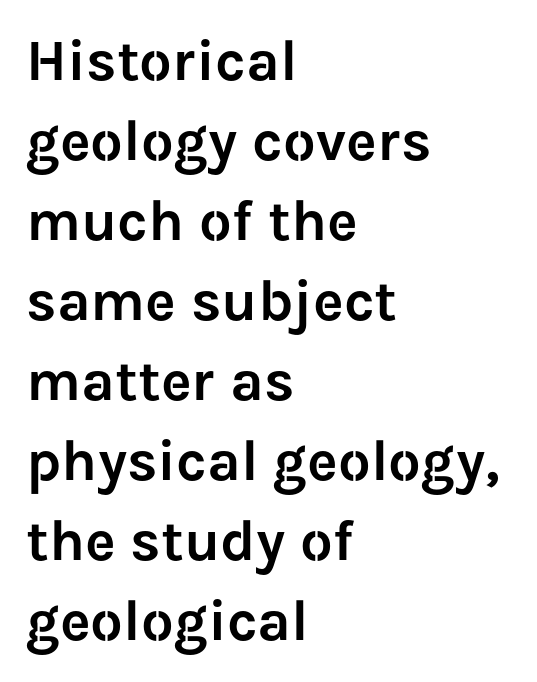
The image shows 58 px sans-serif type, upright; set left-aligned, normal line spacing (1.38x), normal letter spacing, not underlined; low stroke contrast and a medium x-height.
